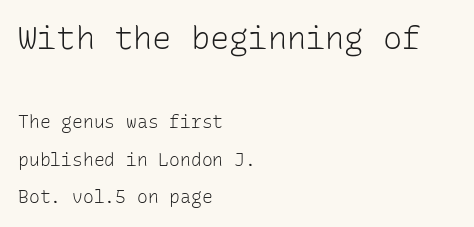
{"serif": "no", "italic": "no", "bold": "no", "weight": "light", "width": "normal", "stroke_contrast": "low", "x_height": "medium", "monospaced": "yes", "underline": "no", "align": "left", "line_spacing": "loose", "line_spacing_ratio": 2.08, "letter_spacing": "normal", "letter_spacing_em": 0.0, "larger_block": "first", "size_ratio": 1.78, "glyph_px": 32}
